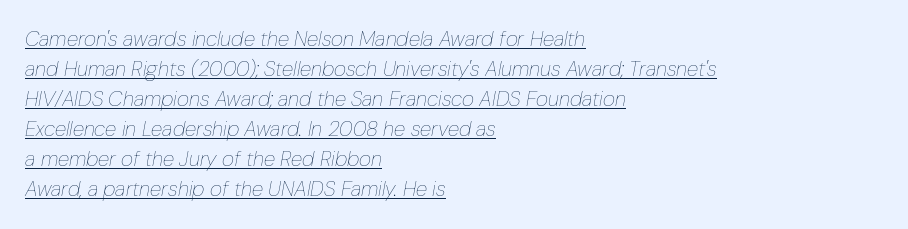
Q: Is the text bold? A: No.
Q: Is the text italic (slanted)? A: Yes, it leans right by about 10 degrees.
Q: Is the text underlined? A: Yes.
Q: How is the paragraph aligned? A: Left-aligned.
Q: Is the spacing between letters normal or unusually wide? A: Normal.
Q: Is the spacing between lines tight, normal or loose? A: Normal.
